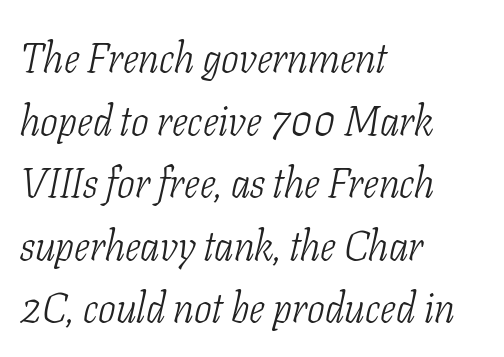
Classification — serif. Horizontal bands of white between lines are of average thickness. Spacing verdict: proportional, widths tailored to each character. Italic: yes, the glyphs are oblique. The paragraph has a hard left edge and a soft right edge.
